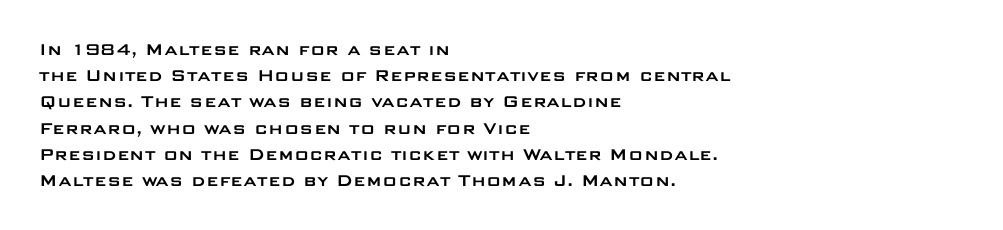
{"italic": "no", "underline": "no", "align": "left", "line_spacing": "normal", "line_spacing_ratio": 1.31, "letter_spacing": "normal", "letter_spacing_em": 0.0, "glyph_px": 20}
